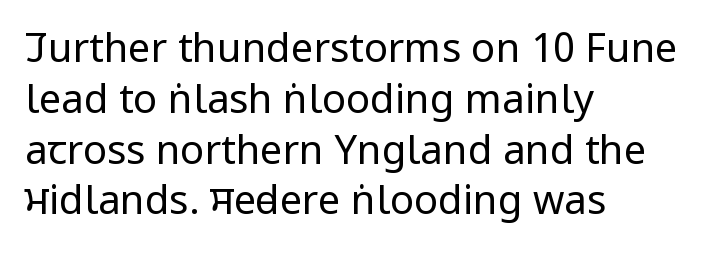
The image shows 40 px regular-weight, condensed sans-serif type, upright; set left-aligned, normal line spacing (1.27x), normal letter spacing, not underlined; low stroke contrast and a large x-height.
